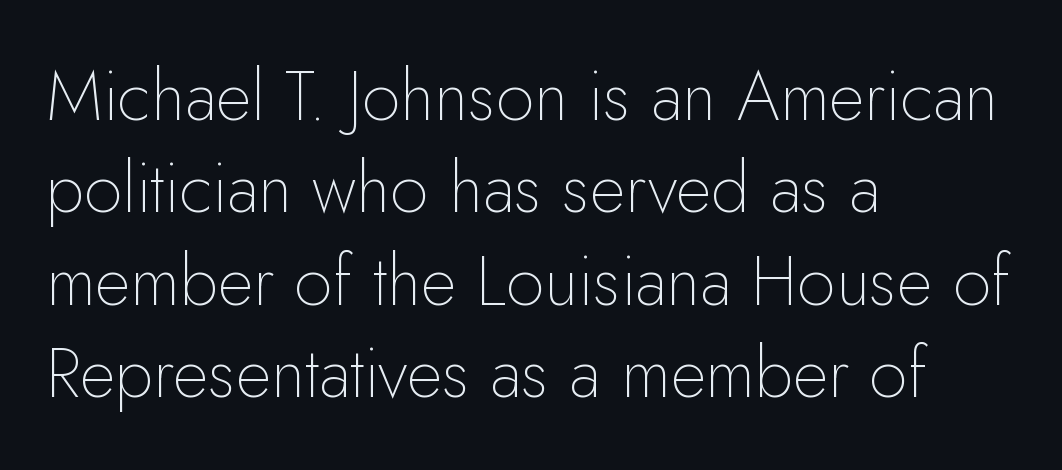
The setting favours the left margin, as ordinary paragraphs usually do. Tracking here is standard; glyphs follow each other at the usual distance. Looks like regular typesetting: each glyph gets only the width it needs. Vertically, the passage feels balanced, rows spaced as you'd expect. The space beneath each line is pristine and unruled.
